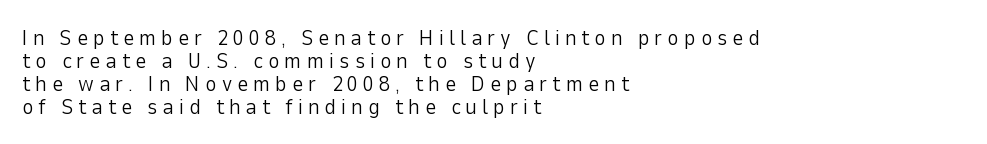
Is there any slant? The stems are plumb. The space beneath each line is pristine and unruled. Alignment: flush left. Each word looks stretched out because of the extra space between its letters. The font is comparable to plain body text, perhaps lighter.
